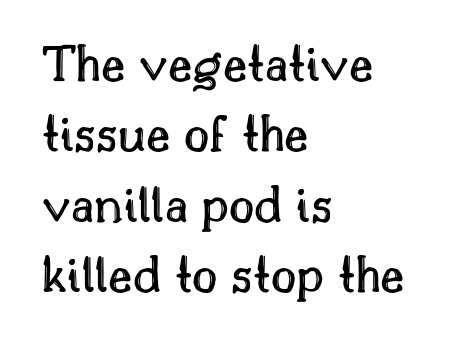
The image shows 55 px text type, upright; set left-aligned, normal line spacing (1.28x), normal letter spacing, not underlined; a small x-height.
